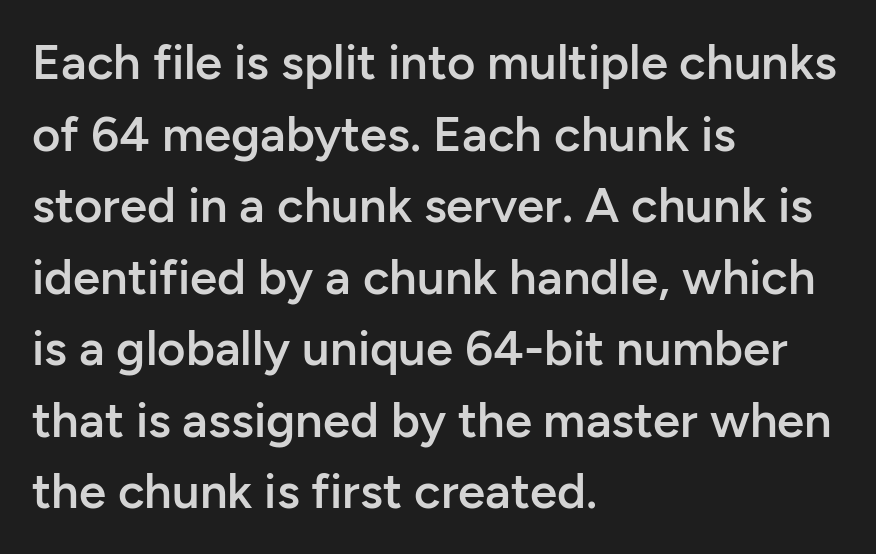
The image shows 49 px semibold sans-serif type, upright; set left-aligned, normal line spacing (1.46x), normal letter spacing, not underlined; low stroke contrast and a medium x-height.
